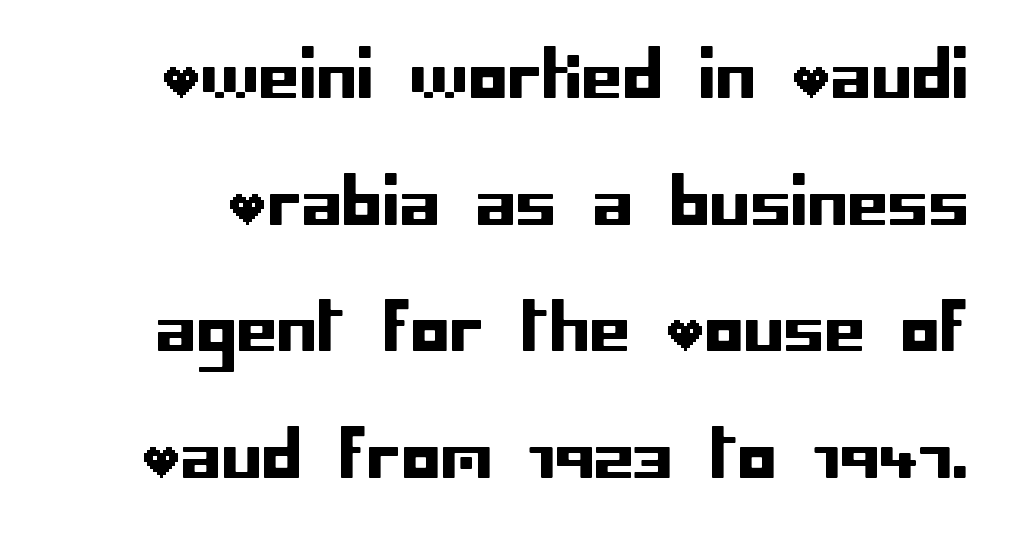
The image shows 65 px sans-serif type, upright; set loose line spacing (1.95x), normal letter spacing, not underlined; low stroke contrast and a large x-height.
